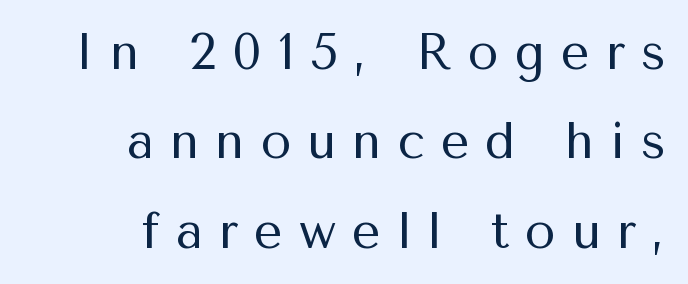
{"serif": "no", "italic": "no", "bold": "no", "weight": "regular", "width": "normal", "stroke_contrast": "medium", "x_height": "medium", "monospaced": "no", "underline": "no", "align": "right", "line_spacing_ratio": 1.79, "letter_spacing": "wide", "letter_spacing_em": 0.32, "glyph_px": 50}
